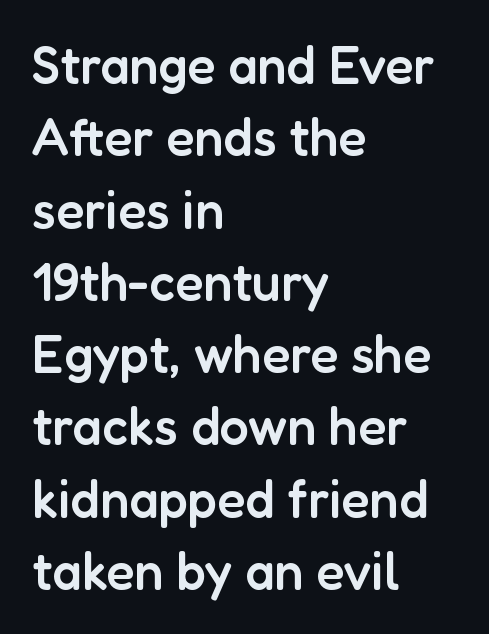
The image shows 52 px semibold sans-serif type, upright; set left-aligned, normal line spacing (1.39x), normal letter spacing, not underlined; low stroke contrast and a medium x-height.
